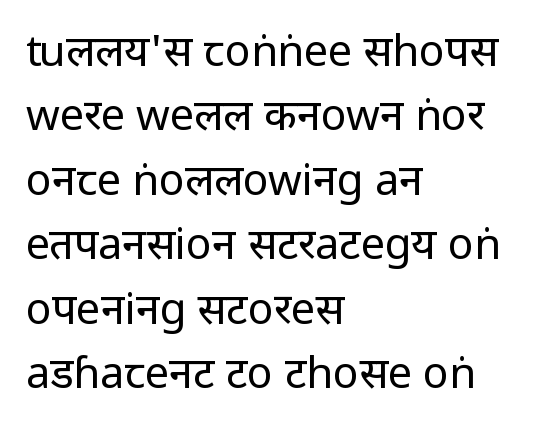
Horizontally, the lines are justified to the leading edge only. Do the characters align in a grid? No, the font is proportional. Bold? No — there's no thickening of the strokes. Students, observe: this is what conventionally led text looks like. Honestly, there is no underline to notice here at all. These lines were composed using upright roman letters.
